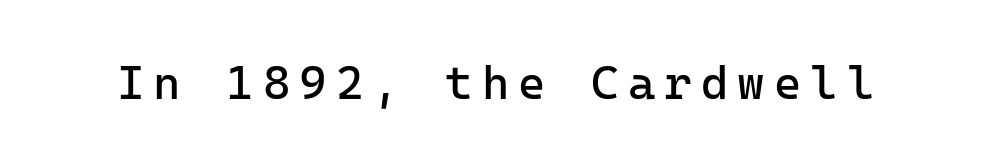
The space directly below the letters is spotless. Designer's note — italics off, roman on. This sample uses a sans-serif face. Note the uniform advance width — an 'i' takes as much space as an 'm'. Think standard paragraph weight, or any step lighter than that.
